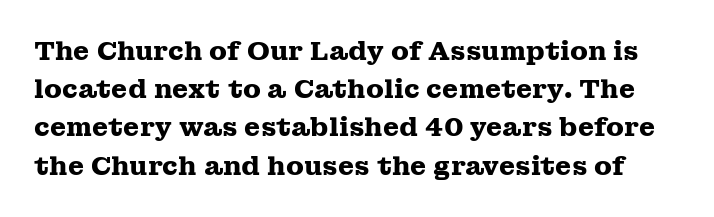
The image shows 26 px bold type, upright; set normal line spacing (1.47x), normal letter spacing, not underlined.
